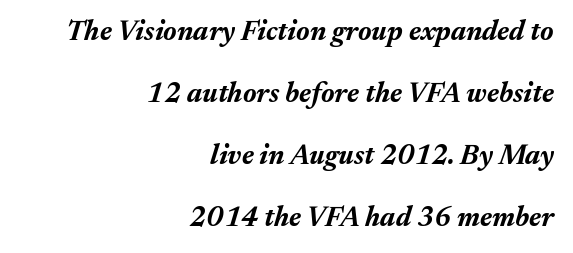
{"italic": "yes", "lean": "right", "slant_degrees": 17, "bold": "yes", "weight": "bold", "width": "normal", "stroke_contrast": "medium", "x_height": "medium", "monospaced": "no", "underline": "no", "align": "right", "line_spacing": "loose", "line_spacing_ratio": 2.21, "letter_spacing": "normal", "letter_spacing_em": 0.0, "glyph_px": 28}
